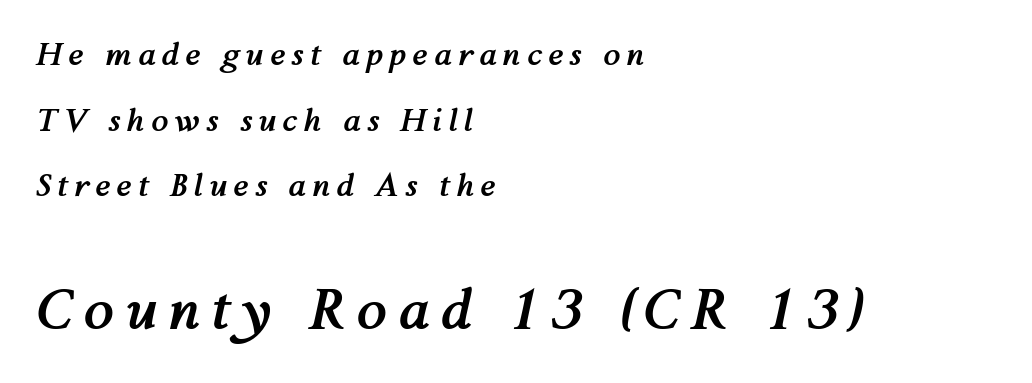
Q: Is the text bold? A: Yes.
Q: Is the text italic (slanted)? A: Yes, it leans right by about 12 degrees.
Q: Is the text underlined? A: No.
Q: How is the paragraph aligned? A: Left-aligned.
Q: Is the spacing between letters normal or unusually wide? A: Unusually wide.
Q: Is the spacing between lines tight, normal or loose? A: Loose.
Q: Which block of text is set in a larger size, the first (top) or the second (bottom)? A: The second (bottom) one.
Q: Width (condensed, normal, or wide)? A: Normal.
Q: Stroke contrast? A: Medium.
Q: x-height? A: Medium.
Q: Monospaced? A: No.
